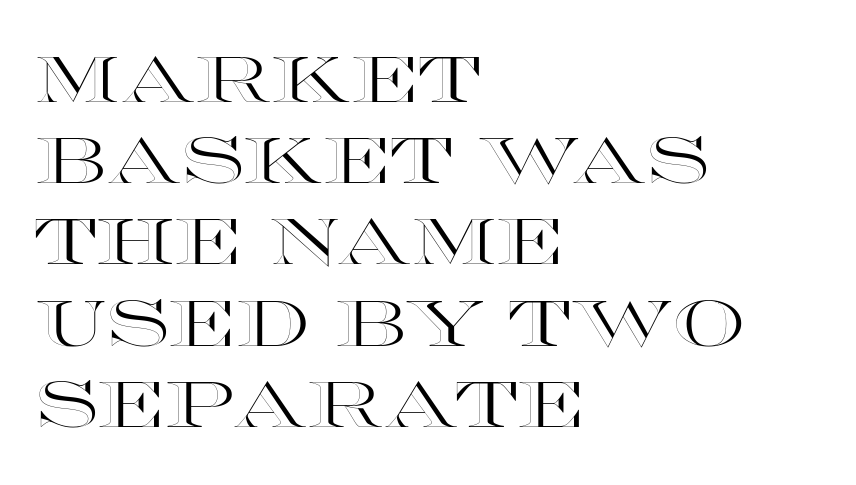
{"italic": "no", "width": "wide", "x_height": "large", "monospaced": "no", "underline": "no", "align": "left", "line_spacing": "normal", "line_spacing_ratio": 1.25, "letter_spacing": "normal", "letter_spacing_em": 0.0, "glyph_px": 65}
